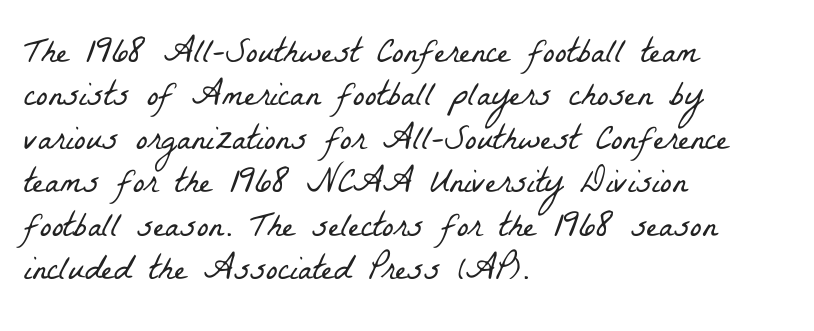
Q: Is the text bold? A: No.
Q: Is the typeface a serif or a sans-serif typeface? A: Serif.
Q: Is the text underlined? A: No.
Q: How is the paragraph aligned? A: Left-aligned.
Q: Is the spacing between letters normal or unusually wide? A: Normal.
Q: Width (condensed, normal, or wide)? A: Condensed.
Q: Stroke contrast? A: Low.
Q: x-height? A: Medium.
Q: Monospaced? A: No.
